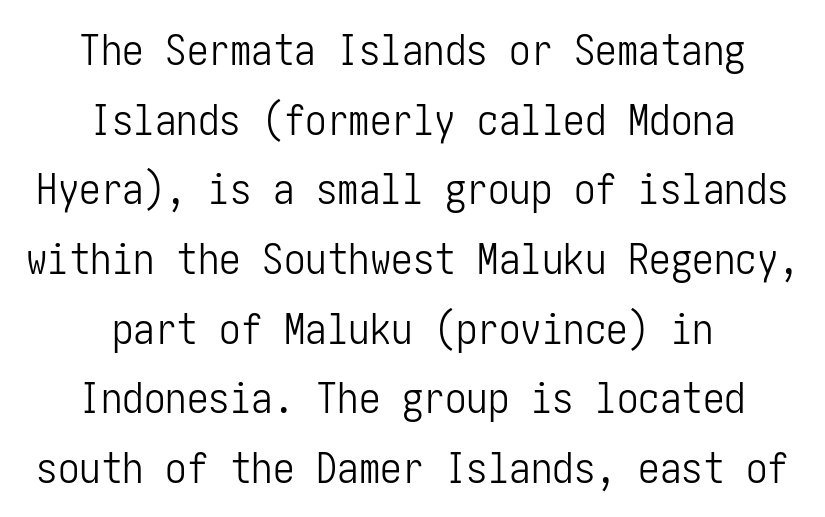
Q: Is the text bold? A: No.
Q: Is the text italic (slanted)? A: No, it is upright.
Q: Is the typeface a serif or a sans-serif typeface? A: Sans-serif.
Q: Is the text underlined? A: No.
Q: How is the paragraph aligned? A: Centered.
Q: Is the spacing between letters normal or unusually wide? A: Normal.
Q: Is the spacing between lines tight, normal or loose? A: Normal.
Q: Width (condensed, normal, or wide)? A: Condensed.
Q: Stroke contrast? A: Low.
Q: x-height? A: Medium.
